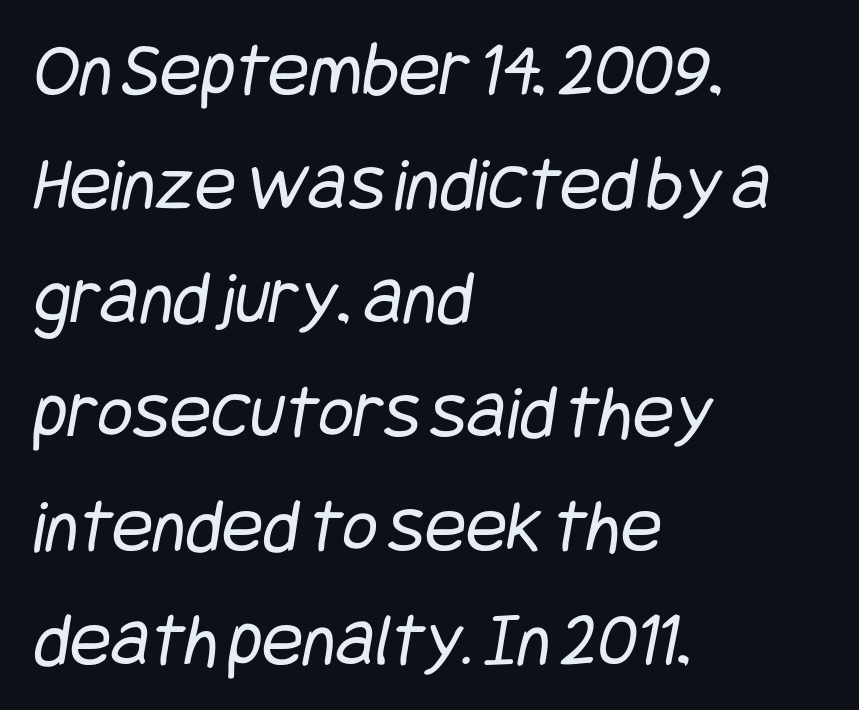
Examine the stroke ends and you'll find no serifs. Check under the words: just untouched page. Line beginnings align vertically; line endings do not. The block of text has a typical density, with ordinary space between rows.
